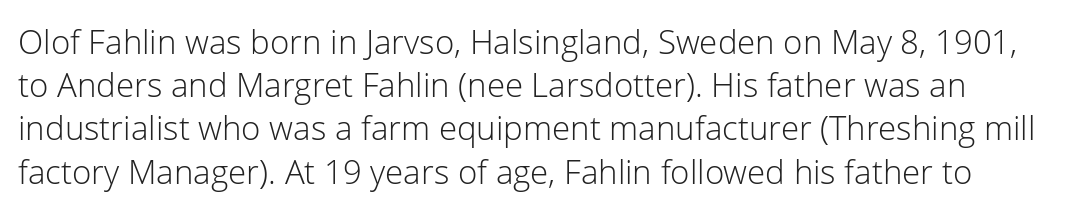
The image shows 33 px light sans-serif type, upright; set normal line spacing (1.31x), normal letter spacing, not underlined; low stroke contrast and a medium x-height.
